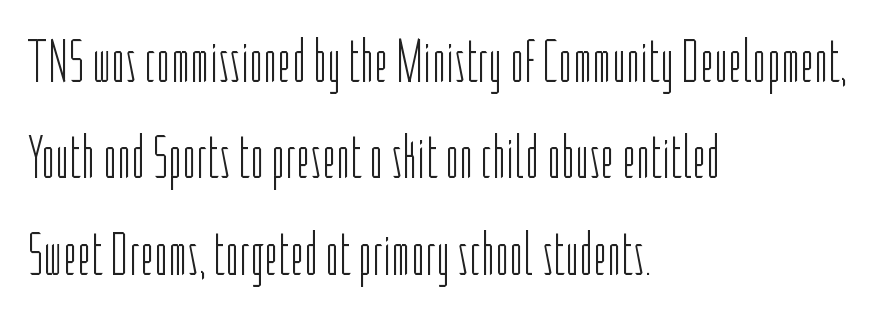
{"serif": "no", "italic": "no", "bold": "no", "weight": "light", "width": "condensed", "stroke_contrast": "low", "x_height": "medium", "monospaced": "no", "underline": "no", "align": "left", "line_spacing": "normal", "line_spacing_ratio": 1.58, "letter_spacing": "normal", "letter_spacing_em": 0.0, "glyph_px": 61}
